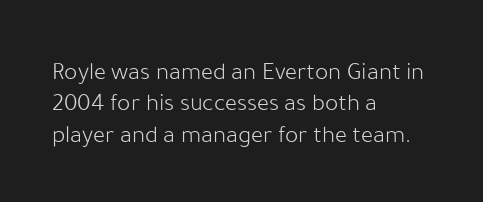
No letter is thick-stroked: the sample isn't bold. This is roman type, the default non-slanted kind. One glance says typical: line gaps are just what's usual. Plain, unruled lines of type. This sample is left-justified, so line endings fall wherever the words run out.
